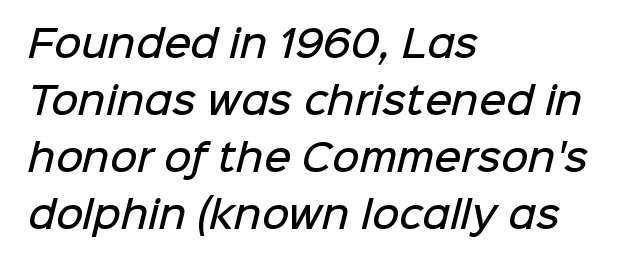
The image shows 37 px semibold sans-serif type; set left-aligned, normal line spacing (1.54x), normal letter spacing, not underlined; low stroke contrast and a medium x-height.
